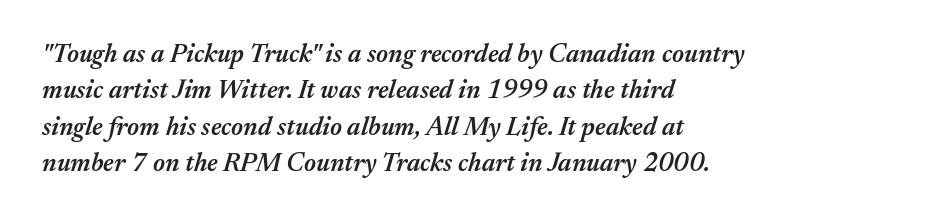
{"italic": "yes", "lean": "right", "slant_degrees": 17, "bold": "semi", "underline": "no", "align": "left", "line_spacing": "normal", "line_spacing_ratio": 1.4, "letter_spacing": "normal", "letter_spacing_em": 0.0, "glyph_px": 26}
